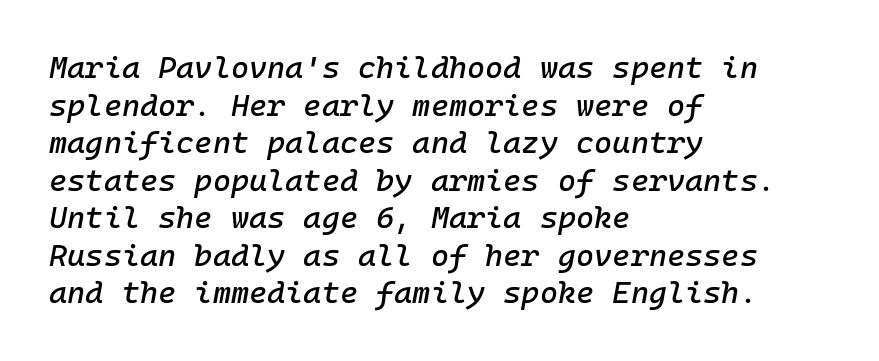
The image shows 31 px text type, italic (leaning right), monospaced; set left-aligned, line spacing 1.21x, normal letter spacing, not underlined; low stroke contrast and a medium x-height.
